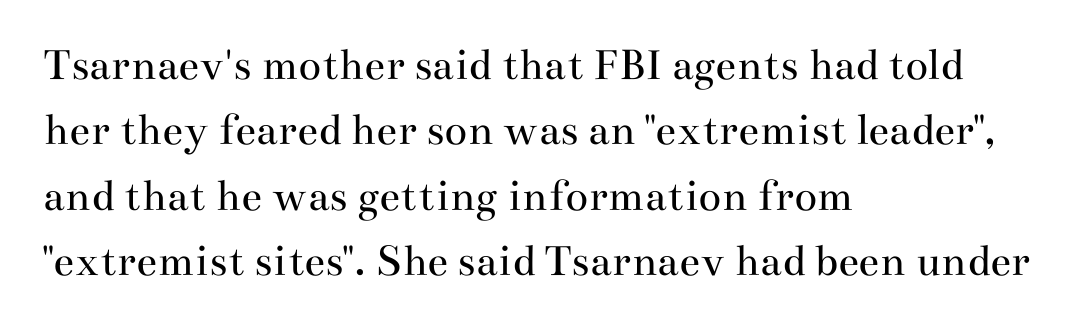
{"serif": "yes", "italic": "no", "bold": "no", "weight": "regular", "width": "wide", "stroke_contrast": "medium", "x_height": "small", "monospaced": "no", "underline": "no", "align": "left", "line_spacing": "normal", "line_spacing_ratio": 1.39, "letter_spacing": "normal", "letter_spacing_em": 0.0, "glyph_px": 47}
